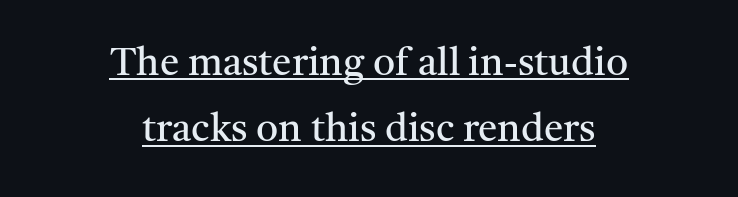
The image shows 39 px regular-weight serif type, upright; set centered, normal line spacing (1.7x), normal letter spacing, underlined; medium stroke contrast and a medium x-height.
